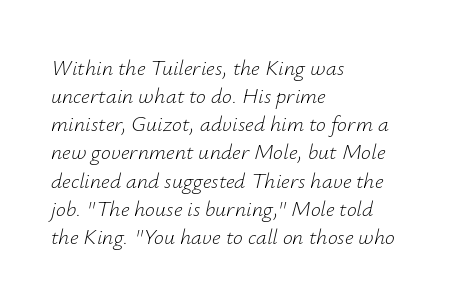
{"italic": "yes", "lean": "right", "slant_degrees": 12, "bold": "no", "underline": "no", "align": "left", "line_spacing": "normal", "line_spacing_ratio": 1.28, "letter_spacing": "normal", "letter_spacing_em": 0.0, "glyph_px": 22}
